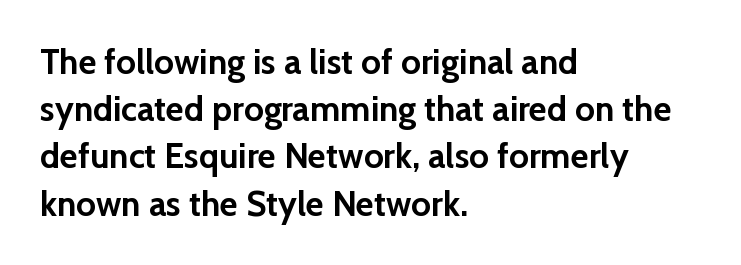
Q: Is the text bold? A: Yes.
Q: Is the text italic (slanted)? A: No, it is upright.
Q: Is the typeface a serif or a sans-serif typeface? A: Sans-serif.
Q: Is the text underlined? A: No.
Q: How is the paragraph aligned? A: Left-aligned.
Q: Is the spacing between letters normal or unusually wide? A: Normal.
Q: Is the spacing between lines tight, normal or loose? A: Normal.
Q: Width (condensed, normal, or wide)? A: Normal.
Q: Stroke contrast? A: Low.
Q: x-height? A: Medium.
Q: Monospaced? A: No.
